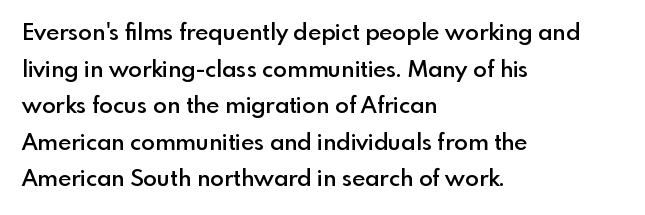
The image shows 23 px text type, upright; set left-aligned, normal line spacing (1.59x), normal letter spacing, not underlined.
